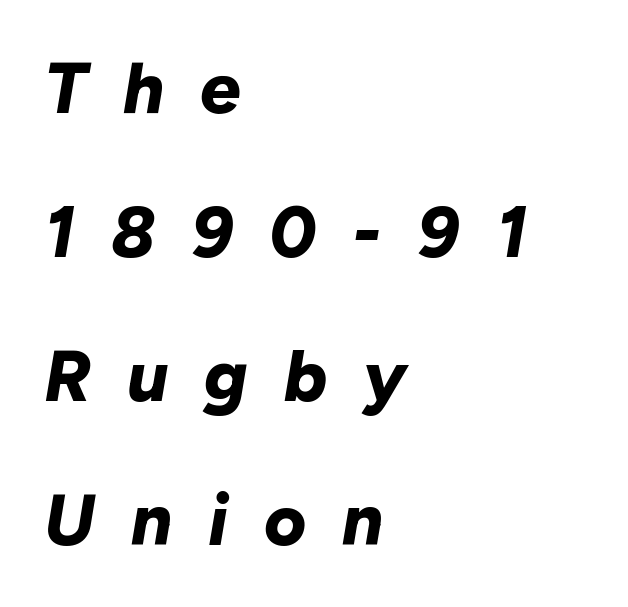
Q: Is the text bold? A: Yes.
Q: Is the text italic (slanted)? A: Yes, it leans right by about 10 degrees.
Q: Is the text underlined? A: No.
Q: How is the paragraph aligned? A: Left-aligned.
Q: Is the spacing between letters normal or unusually wide? A: Unusually wide.
Q: Is the spacing between lines tight, normal or loose? A: Loose.
Q: Width (condensed, normal, or wide)? A: Normal.
Q: Stroke contrast? A: Low.
Q: x-height? A: Medium.
Q: Monospaced? A: No.
